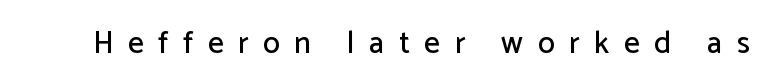
{"serif": "no", "italic": "no", "width": "normal", "stroke_contrast": "low", "x_height": "medium", "monospaced": "no", "underline": "no", "letter_spacing": "wide", "letter_spacing_em": 0.47, "glyph_px": 31}
